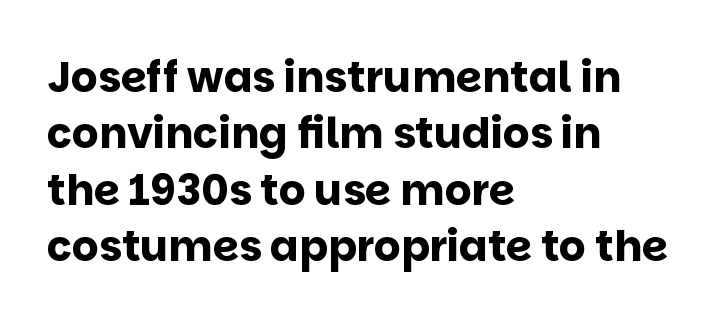
The image shows 42 px bold sans-serif type, upright; set left-aligned, normal line spacing (1.34x), normal letter spacing, not underlined; low stroke contrast and a large x-height.
